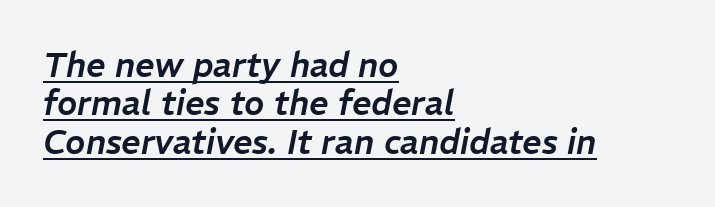
The lines in this sample share a left origin and differ only in where they stop. A baseline rule has been typeset under these characters. A typesetter would call this zero additional tracking. This sample has the flowing, uneven cadence of proportional lettering. Is there much room between lines? No — they nearly touch. There's an unmistakable incline to the writing here.
